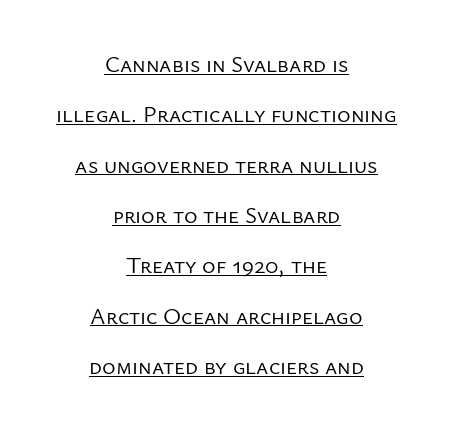
Q: Is the text bold? A: No.
Q: Is the text italic (slanted)? A: No, it is upright.
Q: Is the text underlined? A: Yes.
Q: How is the paragraph aligned? A: Centered.
Q: Is the spacing between letters normal or unusually wide? A: Normal.
Q: Is the spacing between lines tight, normal or loose? A: Loose.
